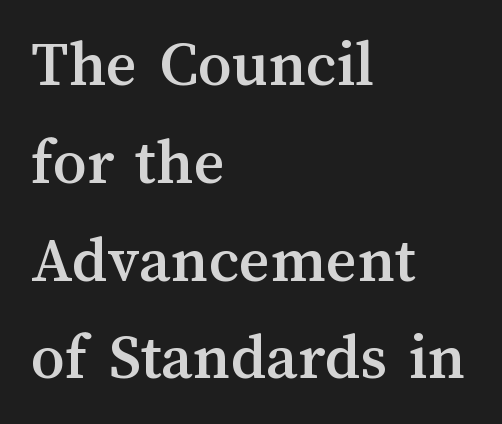
The image shows 67 px text type, upright; set left-aligned, normal line spacing (1.46x), normal letter spacing, not underlined; medium stroke contrast and a medium x-height.
